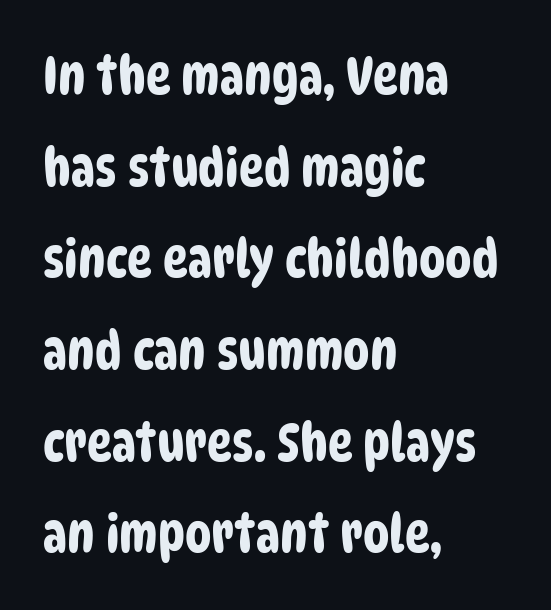
Q: Is the typeface a serif or a sans-serif typeface? A: Sans-serif.
Q: Is the text underlined? A: No.
Q: How is the paragraph aligned? A: Left-aligned.
Q: Is the spacing between letters normal or unusually wide? A: Normal.
Q: Width (condensed, normal, or wide)? A: Condensed.
Q: Stroke contrast? A: Low.
Q: x-height? A: Large.
Q: Monospaced? A: No.
